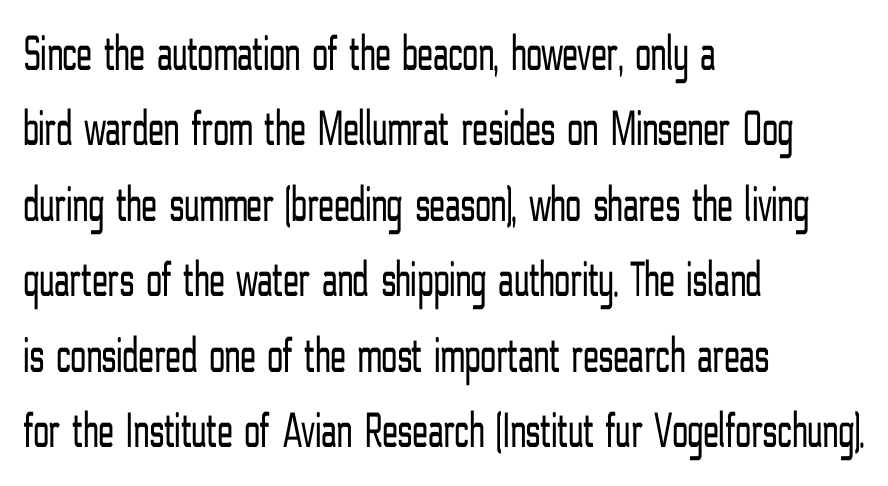
When letters stand straight like this, we call the style roman or upright. Here the glyphs are tracked normally, forming tight word shapes. No extra ink here — the face is not bold. The letters carry no serifs — their stems end cleanly without finishing strokes.
